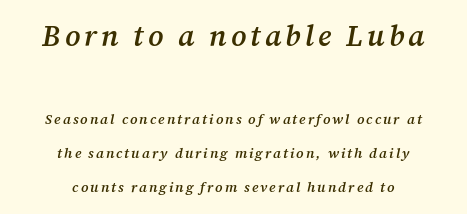
Q: Is the text bold? A: Semi-bold.
Q: Is the text italic (slanted)? A: Yes, it leans right by about 12 degrees.
Q: Is the typeface a serif or a sans-serif typeface? A: Serif.
Q: Is the text underlined? A: No.
Q: How is the paragraph aligned? A: Centered.
Q: Is the spacing between lines tight, normal or loose? A: Loose.
Q: Which block of text is set in a larger size, the first (top) or the second (bottom)? A: The first (top) one.
Q: Width (condensed, normal, or wide)? A: Normal.
Q: Stroke contrast? A: Medium.
Q: x-height? A: Medium.
Q: Monospaced? A: No.
